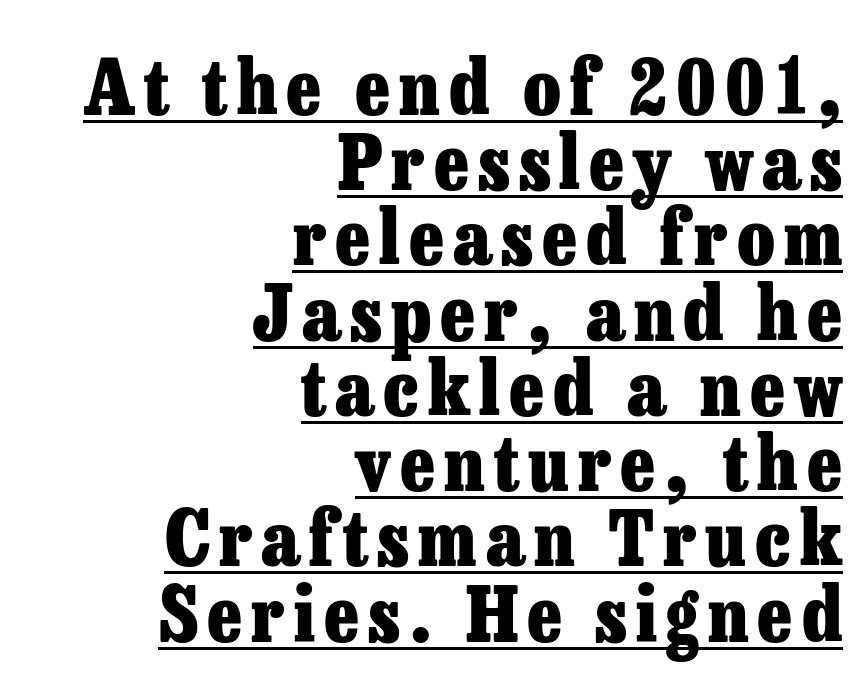
The image shows 76 px heavy serif type, upright; set right-aligned, tight line spacing (0.99x), underlined; low stroke contrast and a medium x-height.
